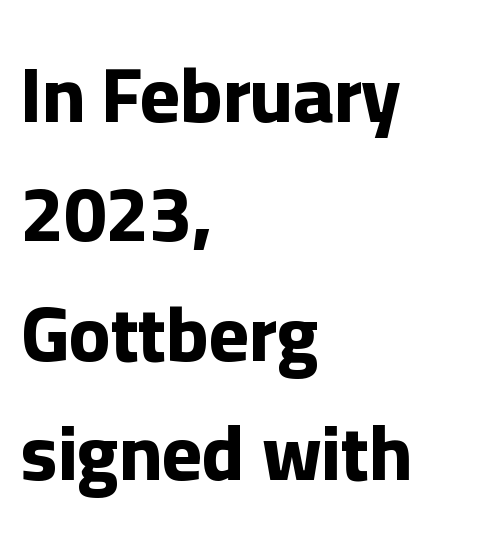
Rows of type keep a routine distance in the vertical direction. The specimen omits any rule beneath the text block's lines. In terms of letterspacing, this is plain default setting. These lines are rendered in a variable-pitch font. This is sans-serif lettering, the kind often seen on screens and signage.
